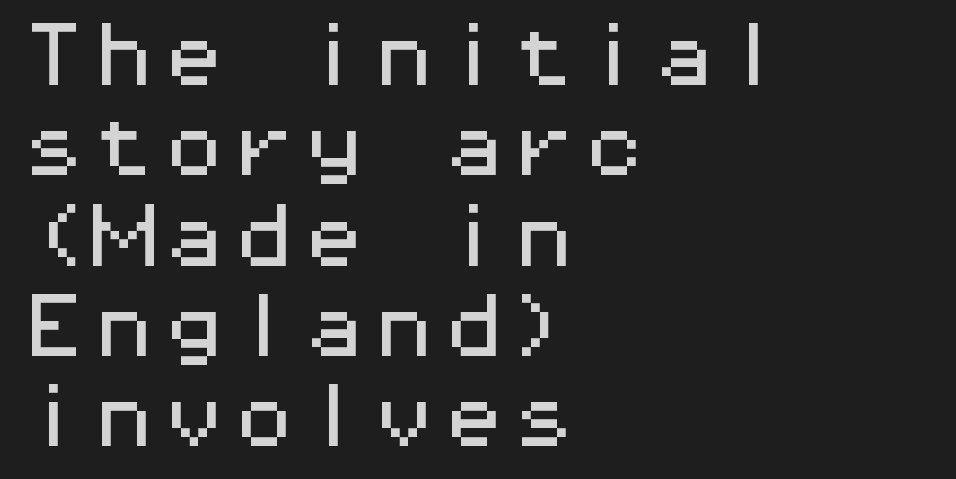
Style check: upright. This sample keeps an unexceptional amount of space between lines. These lines are set flush left with a ragged right edge. Note the uniform advance width — an 'i' takes as much space as an 'm'.
